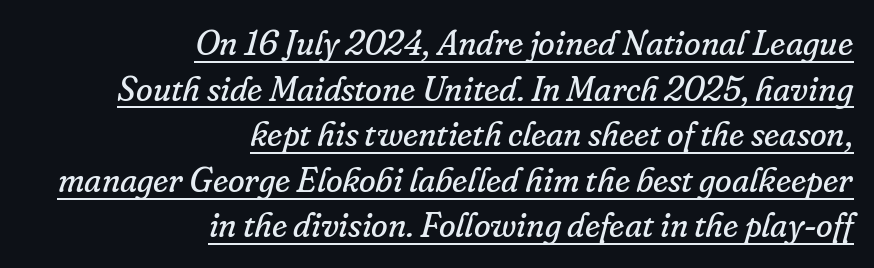
If you measured baseline to baseline, you'd find a middling distance. Caption: face not bold, strokes unweighted. This sample carries an underscore along the baseline area. Here the designer chose a conventional face with non-uniform glyph widths.
